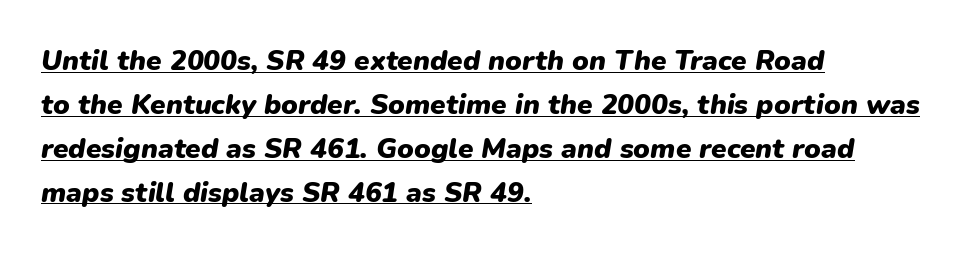
Every letter is thick-stroked: bold, no question. Italic? Definitely — the glyphs are oblique. A continuous stroke trails under the words, as in a hyperlink. Default kerning and tracking; the words read as compact shapes.
